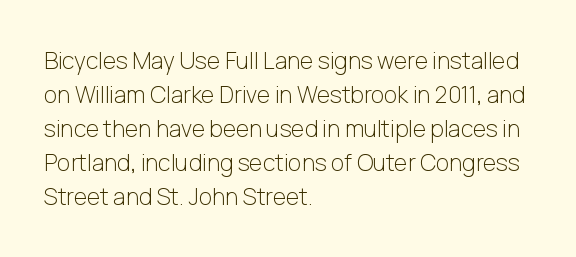
The type sits square on the baseline with zero lean. Stem width sits at or under what a default text font uses. Horizontally, the lines are justified to the leading edge only. This sample keeps an unexceptional amount of space between lines. The space beneath each line is pristine and unruled. There is no visible air inserted between adjacent glyphs.
